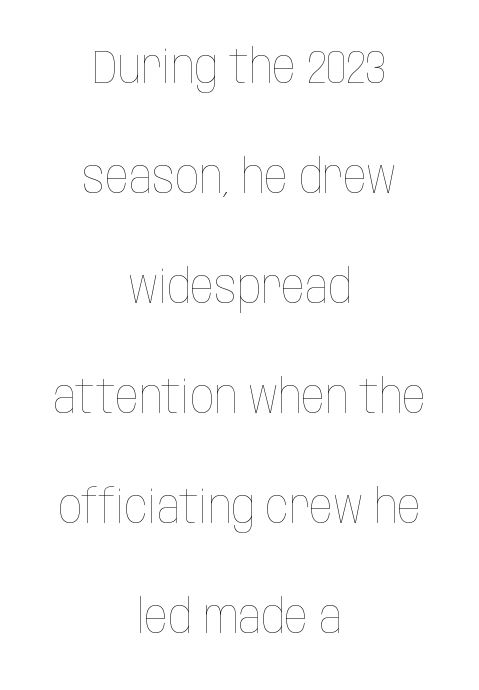
Descenders are the only things crossing below the line. Summary of weight: not heavy and not bold. Tracking value appears to be zero — textbook default spacing. Upright lettering throughout.
